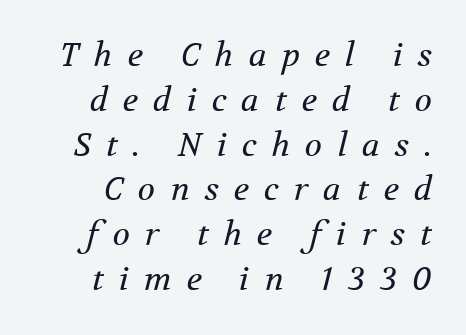
Q: Is the text bold? A: No.
Q: Is the text italic (slanted)? A: Yes, it leans right by about 12 degrees.
Q: Is the typeface a serif or a sans-serif typeface? A: Serif.
Q: Is the text underlined? A: No.
Q: Is the spacing between letters normal or unusually wide? A: Unusually wide.
Q: Is the spacing between lines tight, normal or loose? A: Normal.
Q: Width (condensed, normal, or wide)? A: Normal.
Q: Stroke contrast? A: Medium.
Q: x-height? A: Medium.
Q: Monospaced? A: No.
